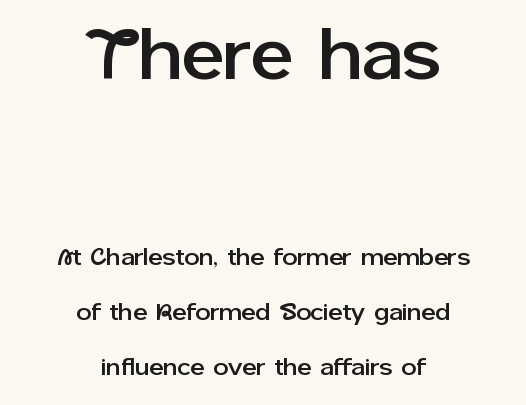
Character widths vary here, with narrow letters taking less room than wide ones. The block sitting higher on the canvas is the one with enlarged characters. Nope, no serifs anywhere on these letters. Line starts and ends both wander, symmetrically.
